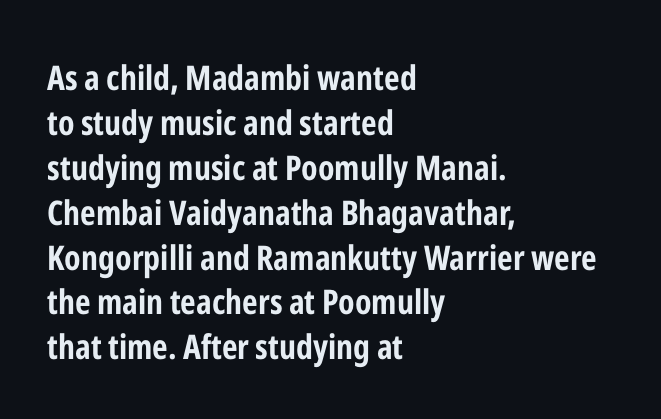
The image shows 34 px bold, condensed sans-serif type, upright; set left-aligned, normal line spacing (1.32x), normal letter spacing, not underlined; low stroke contrast and a medium x-height.
